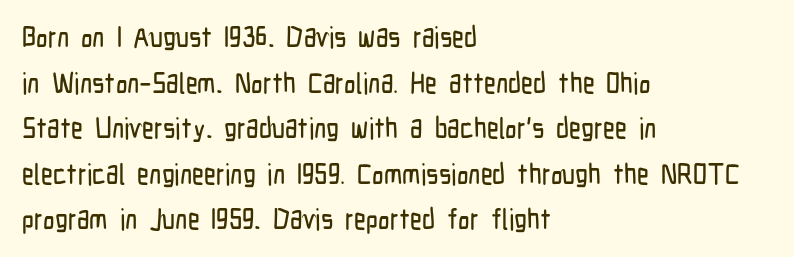
Q: Is the text italic (slanted)? A: No, it is upright.
Q: Is the typeface a serif or a sans-serif typeface? A: Sans-serif.
Q: Is the text underlined? A: No.
Q: How is the paragraph aligned? A: Left-aligned.
Q: Is the spacing between letters normal or unusually wide? A: Normal.
Q: Is the spacing between lines tight, normal or loose? A: Normal.
Q: Width (condensed, normal, or wide)? A: Condensed.
Q: Stroke contrast? A: Low.
Q: x-height? A: Medium.
Q: Monospaced? A: No.
